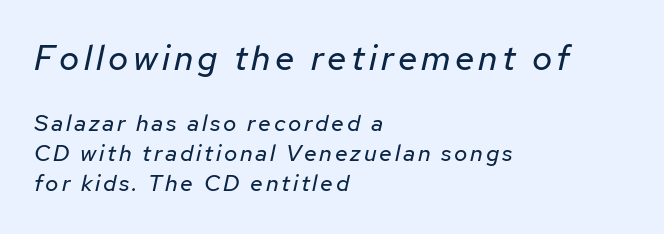
The image shows 35 px regular-weight type, italic (leaning right); set left-aligned, normal line spacing (1.3x), not underlined; the first (top) block is 1.52x larger; low stroke contrast and a medium x-height.
